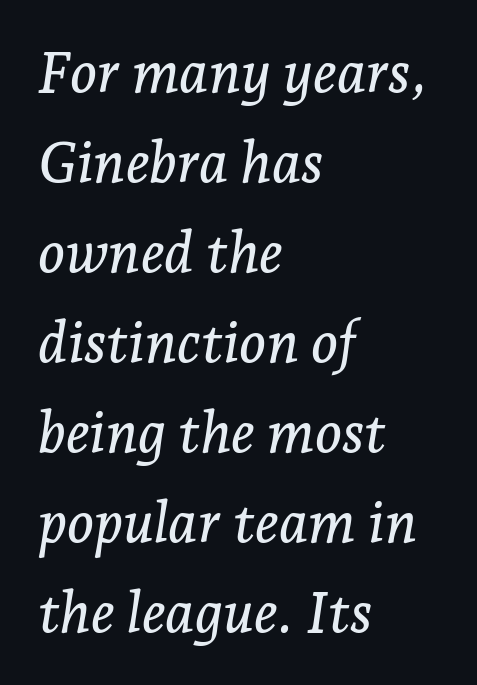
The image shows 57 px serif type, italic (leaning right); set left-aligned, normal line spacing (1.58x), normal letter spacing, not underlined; low stroke contrast and a medium x-height.
